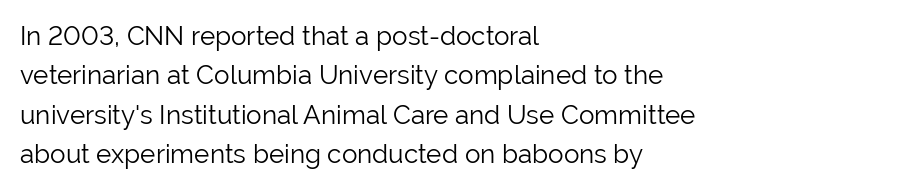
Q: Is the text bold? A: No.
Q: Is the text italic (slanted)? A: No, it is upright.
Q: Is the text underlined? A: No.
Q: How is the paragraph aligned? A: Left-aligned.
Q: Is the spacing between letters normal or unusually wide? A: Normal.
Q: Is the spacing between lines tight, normal or loose? A: Normal.
